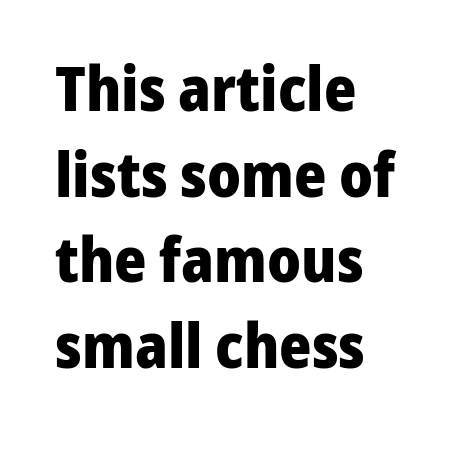
The image shows 62 px heavy sans-serif type, upright; set left-aligned, normal line spacing (1.38x), normal letter spacing, not underlined; low stroke contrast and a medium x-height.
